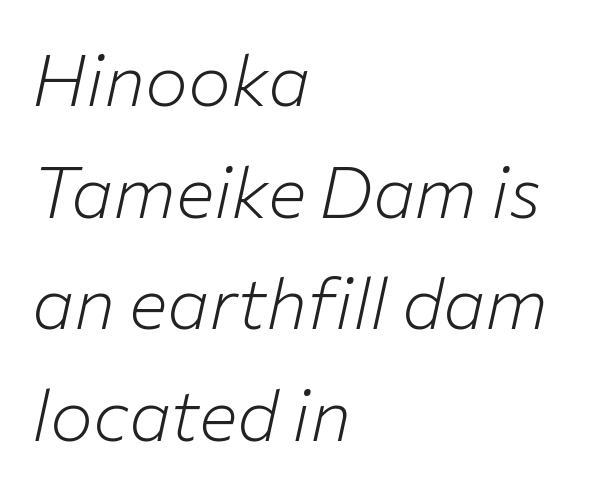
No extra tracking has been applied to these lines. Horizontal bands of white between lines are of average thickness. Is the stroke heavy? The answer is a plain regular-or-lighter. Does the copy run flush right? No — it runs flush left.
